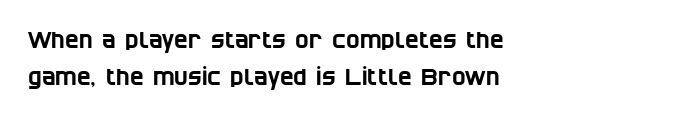
The image shows 23 px text type; set left-aligned, normal line spacing (1.61x), normal letter spacing, not underlined.
